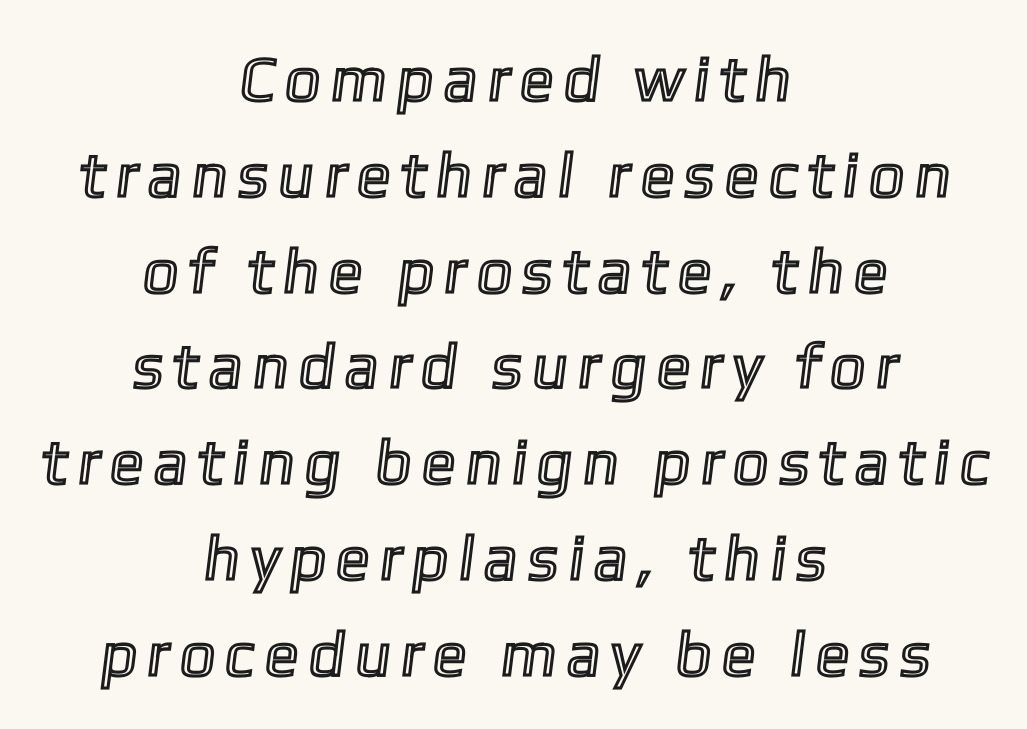
Q: Is the text underlined? A: No.
Q: How is the paragraph aligned? A: Centered.
Q: Is the spacing between lines tight, normal or loose? A: Normal.
Q: Width (condensed, normal, or wide)? A: Normal.
Q: x-height? A: Medium.
Q: Monospaced? A: No.
